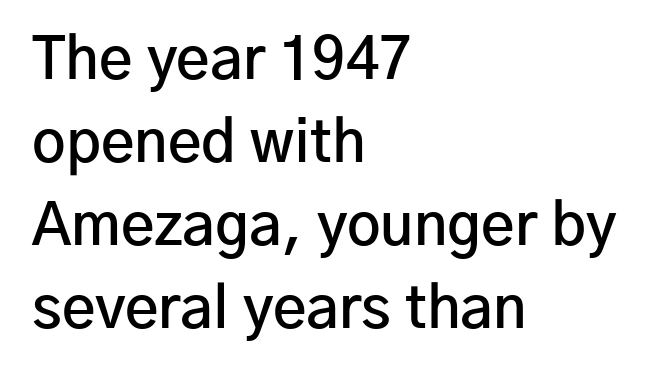
The image shows 58 px semibold sans-serif type, upright; set left-aligned, normal line spacing (1.43x), normal letter spacing, not underlined; low stroke contrast and a medium x-height.
